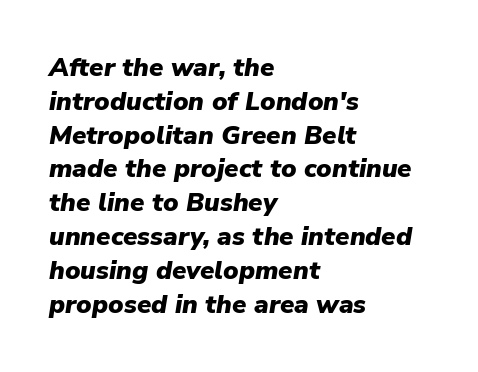
Q: Is the text bold? A: Yes.
Q: Is the text italic (slanted)? A: Yes, it leans right by about 9 degrees.
Q: Is the text underlined? A: No.
Q: How is the paragraph aligned? A: Left-aligned.
Q: Is the spacing between letters normal or unusually wide? A: Normal.
Q: Is the spacing between lines tight, normal or loose? A: Normal.
